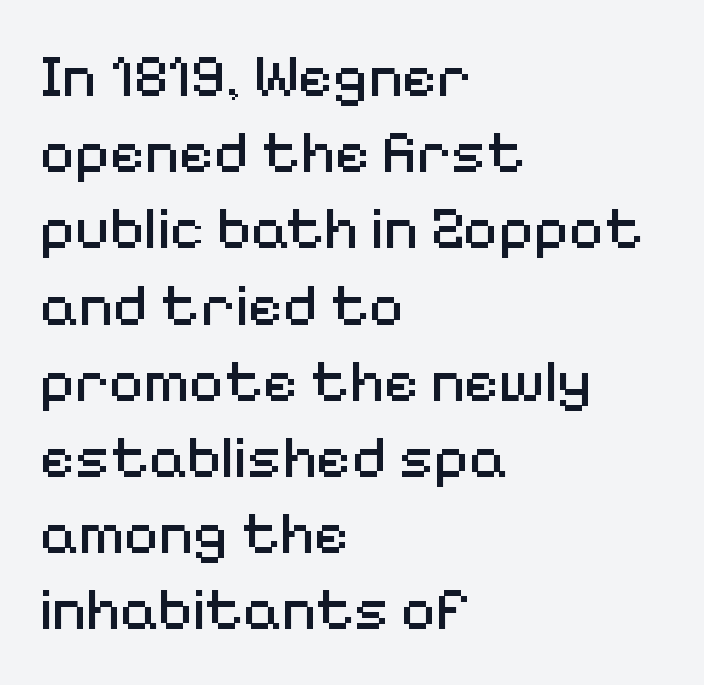
The image shows 60 px regular-weight sans-serif type, upright; set left-aligned, normal line spacing (1.27x), normal letter spacing, not underlined; medium stroke contrast and a medium x-height.
